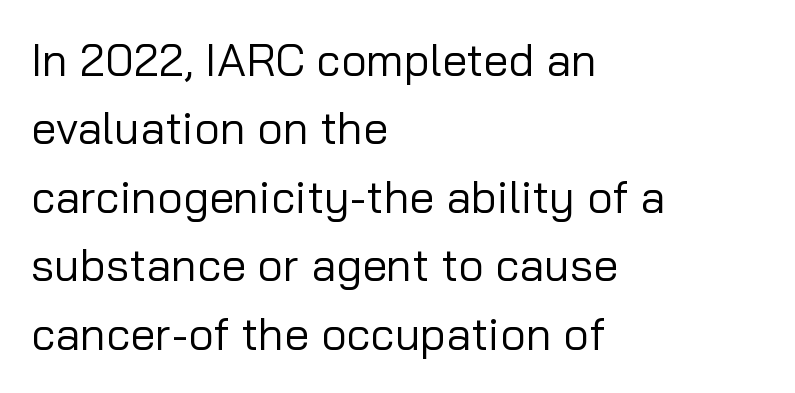
The image shows 45 px regular-weight sans-serif type, upright; set left-aligned, normal line spacing (1.52x), normal letter spacing, not underlined; low stroke contrast and a medium x-height.
